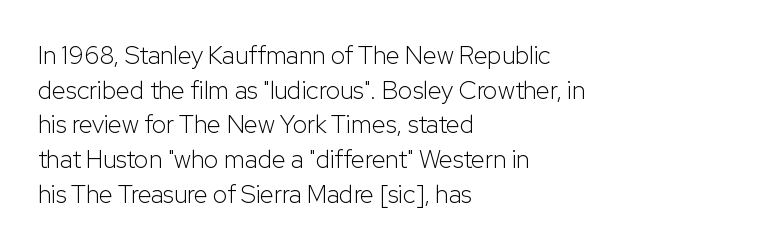
Q: Is the text bold? A: No.
Q: Is the text italic (slanted)? A: No, it is upright.
Q: Is the text underlined? A: No.
Q: How is the paragraph aligned? A: Left-aligned.
Q: Is the spacing between letters normal or unusually wide? A: Normal.
Q: Is the spacing between lines tight, normal or loose? A: Normal.
